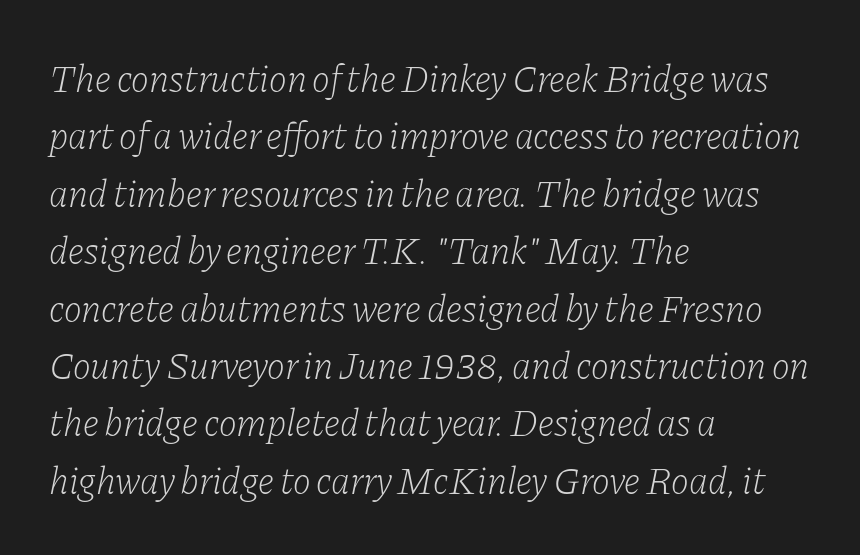
{"serif": "yes", "italic": "yes", "lean": "right", "slant_degrees": 11, "bold": "no", "weight": "light", "width": "normal", "stroke_contrast": "low", "x_height": "medium", "monospaced": "no", "underline": "no", "align": "left", "line_spacing": "normal", "line_spacing_ratio": 1.51, "letter_spacing": "normal", "letter_spacing_em": 0.0, "glyph_px": 38}
